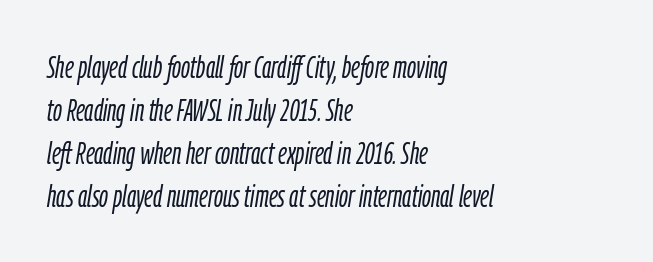
The letters sit at their default tracking, neither squeezed nor spread. Is the block centered? No — it sits flush against the left margin. The face used here has a pronounced slope to its letters. The rendering uses natural spacing where letterforms have individual widths. Is the stroke heavy? The answer is a plain regular-or-lighter. Vertically, the passage feels balanced, rows spaced as you'd expect.
